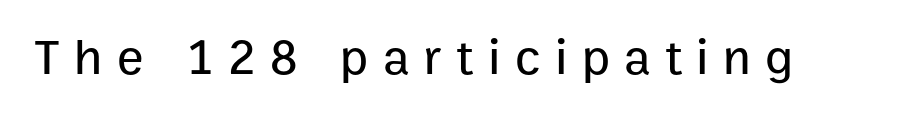
The image shows 50 px sans-serif type, upright; set unusually wide letter spacing (+0.29 em), not underlined; low stroke contrast and a medium x-height.
